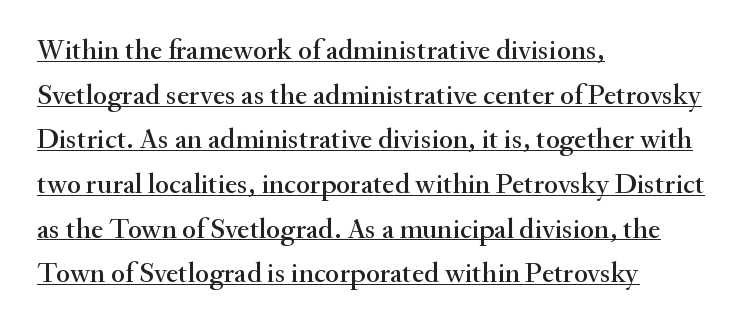
{"serif": "yes", "italic": "no", "width": "normal", "stroke_contrast": "medium", "x_height": "small", "monospaced": "no", "underline": "yes", "align": "left", "line_spacing": "normal", "line_spacing_ratio": 1.54, "letter_spacing": "normal", "letter_spacing_em": 0.0, "glyph_px": 29}
